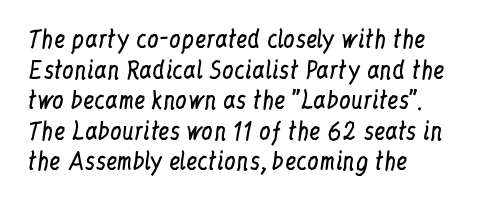
Vertical spacing — default. The text block is weighted toward the left margin, trailing off unevenly rightward. The baseline area is clear. These lines keep a tight, regular rhythm from letter to letter. No extra ink here — the face is not bold.
